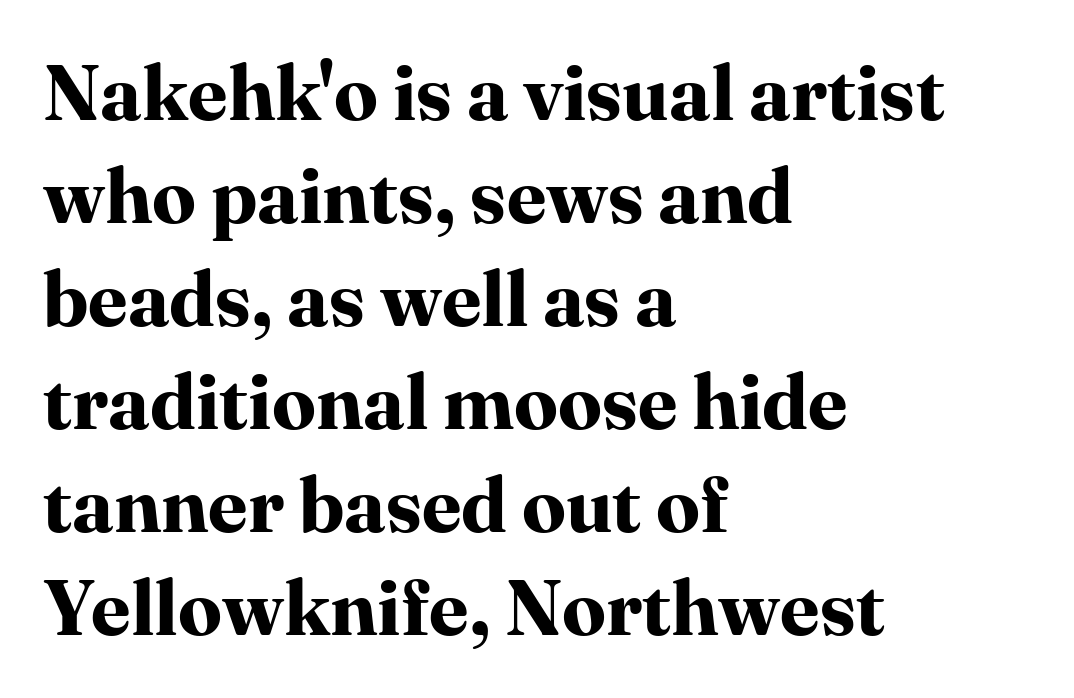
The image shows 78 px bold serif type, upright; set left-aligned, normal line spacing (1.32x), normal letter spacing, not underlined; high stroke contrast and a medium x-height.
